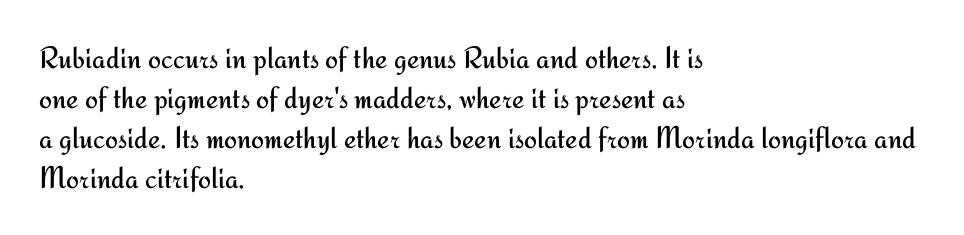
{"serif": "no", "italic": "no", "bold": "no", "weight": "regular", "width": "normal", "stroke_contrast": "medium", "x_height": "small", "monospaced": "no", "underline": "no", "align": "left", "line_spacing": "normal", "line_spacing_ratio": 1.29, "letter_spacing": "normal", "letter_spacing_em": 0.0, "glyph_px": 31}
